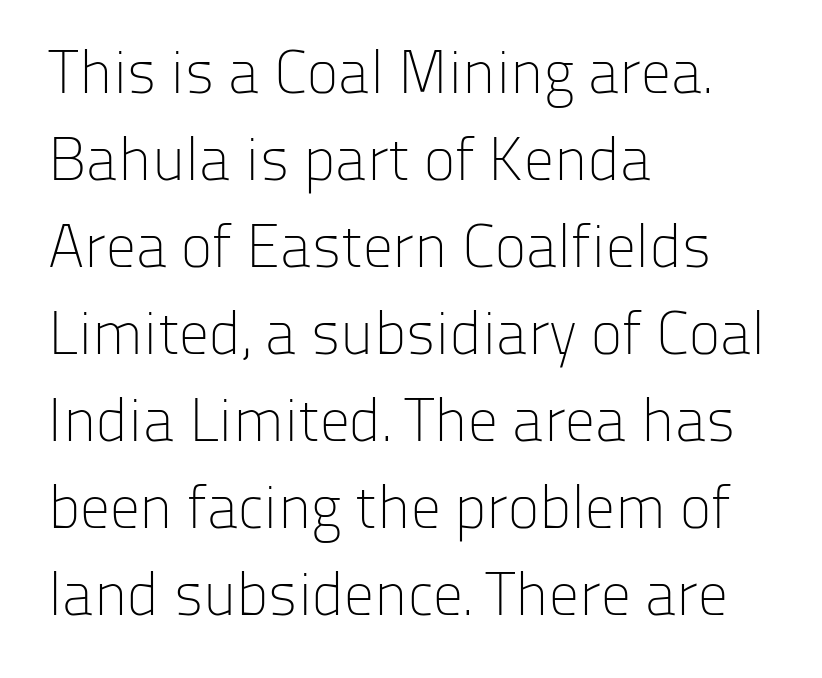
Q: Is the text bold? A: No.
Q: Is the text italic (slanted)? A: No, it is upright.
Q: Is the typeface a serif or a sans-serif typeface? A: Sans-serif.
Q: Is the text underlined? A: No.
Q: How is the paragraph aligned? A: Left-aligned.
Q: Is the spacing between letters normal or unusually wide? A: Normal.
Q: Is the spacing between lines tight, normal or loose? A: Normal.
Q: Width (condensed, normal, or wide)? A: Normal.
Q: Stroke contrast? A: Low.
Q: x-height? A: Medium.
Q: Monospaced? A: No.
